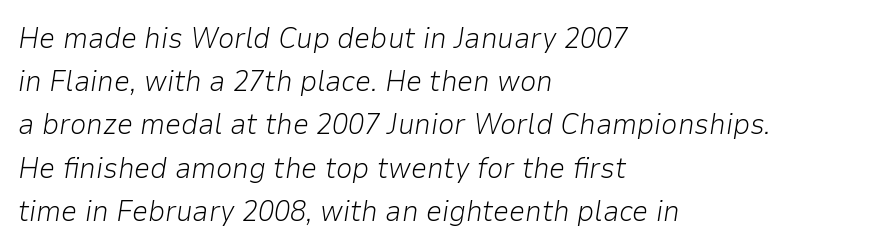
Decoration check: the copy has no underline. Proportional: the letters do not fall into vertical columns. Vertical stems look standard width or narrower in stroke. Alignment: flush left.
